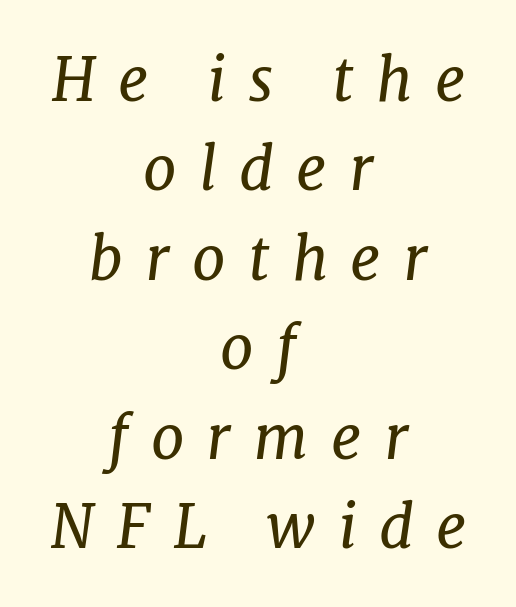
The face looks like a standard text weight, possibly lighter. The passage shown is typed in a proportional face where columns would drift. Emphasis-style slanted type is in use. Check where the strokes stop: tiny serifs finish them off.
